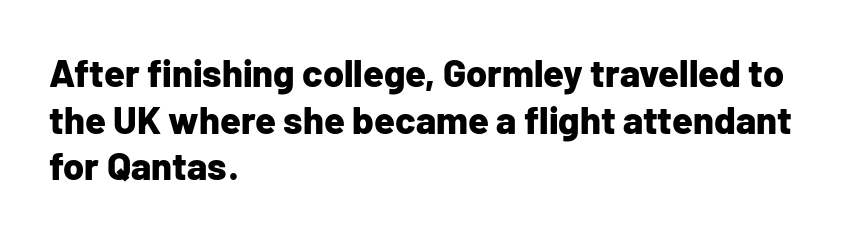
The image shows 38 px bold sans-serif type, upright; set left-aligned, line spacing 1.23x, normal letter spacing, not underlined; low stroke contrast and a medium x-height.
